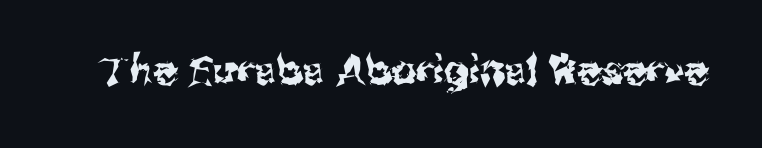
The image shows 40 px sans-serif type, upright; set normal letter spacing, not underlined; medium stroke contrast and a medium x-height.
